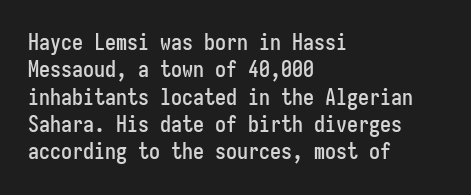
The lines are quadded left. Bare-footed words on every line. Notice how the stems are strictly vertical — no italics here. The gaps between neighbouring characters are ordinary and unremarkable.
